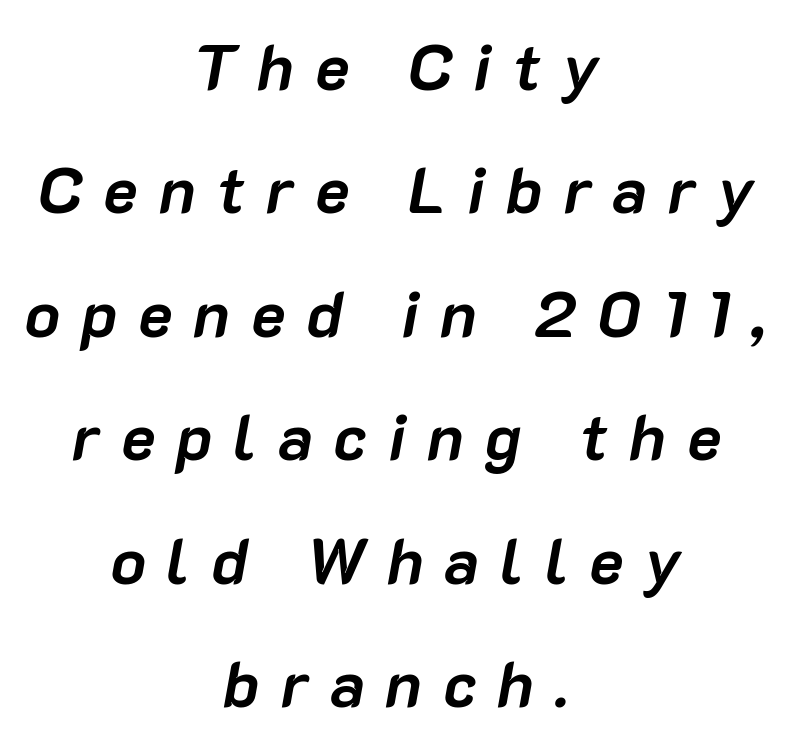
Q: Is the text bold? A: Yes.
Q: Is the text italic (slanted)? A: Yes, it leans right by about 10 degrees.
Q: Is the text underlined? A: No.
Q: How is the paragraph aligned? A: Centered.
Q: Is the spacing between letters normal or unusually wide? A: Unusually wide.
Q: Is the spacing between lines tight, normal or loose? A: Loose.
Q: Width (condensed, normal, or wide)? A: Normal.
Q: Stroke contrast? A: Low.
Q: x-height? A: Medium.
Q: Monospaced? A: No.
